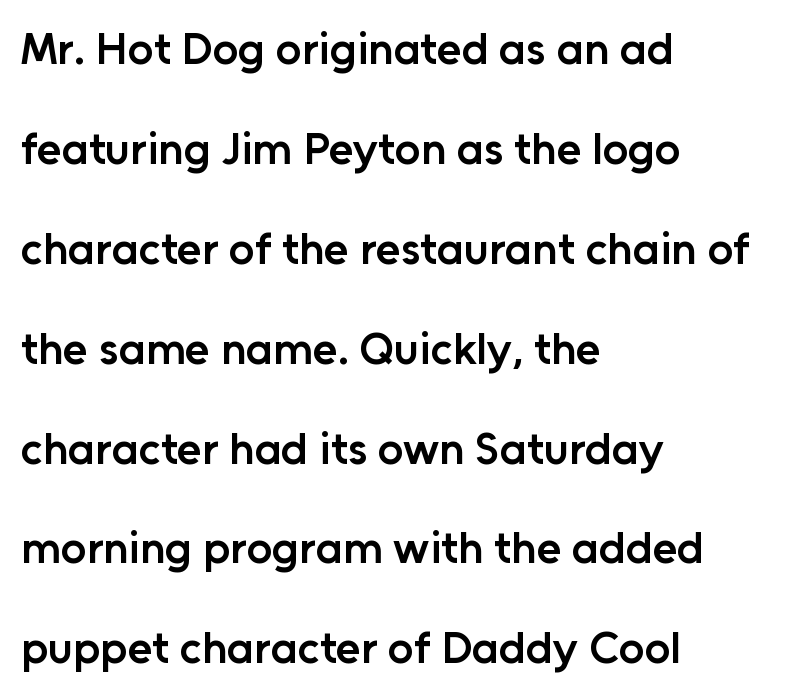
Q: Is the text bold? A: Semi-bold.
Q: Is the text italic (slanted)? A: No, it is upright.
Q: Is the typeface a serif or a sans-serif typeface? A: Sans-serif.
Q: Is the text underlined? A: No.
Q: How is the paragraph aligned? A: Left-aligned.
Q: Is the spacing between letters normal or unusually wide? A: Normal.
Q: Is the spacing between lines tight, normal or loose? A: Loose.
Q: Width (condensed, normal, or wide)? A: Normal.
Q: Stroke contrast? A: Low.
Q: x-height? A: Medium.
Q: Monospaced? A: No.
